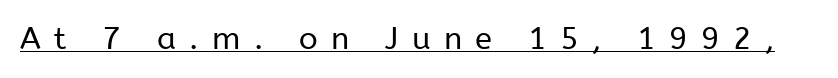
{"serif": "no", "italic": "no", "bold": "no", "weight": "regular", "width": "normal", "stroke_contrast": "low", "x_height": "medium", "monospaced": "no", "underline": "yes", "letter_spacing": "wide", "letter_spacing_em": 0.43, "glyph_px": 31}
